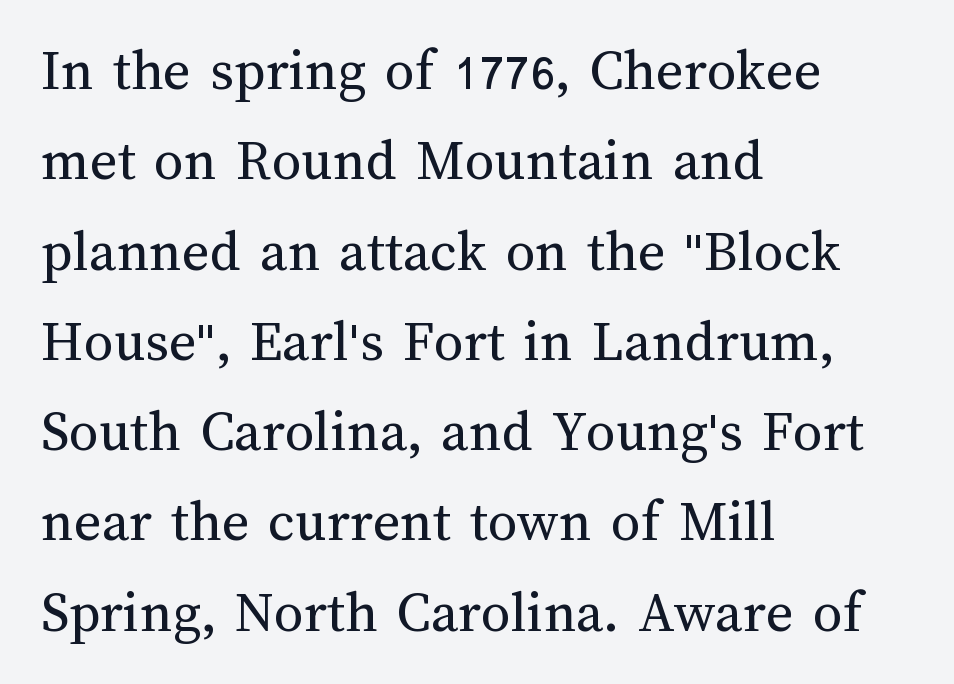
{"italic": "no", "bold": "no", "weight": "regular", "width": "normal", "stroke_contrast": "medium", "x_height": "medium", "monospaced": "no", "underline": "no", "align": "left", "line_spacing": "normal", "line_spacing_ratio": 1.53, "letter_spacing": "normal", "letter_spacing_em": 0.0, "glyph_px": 59}
